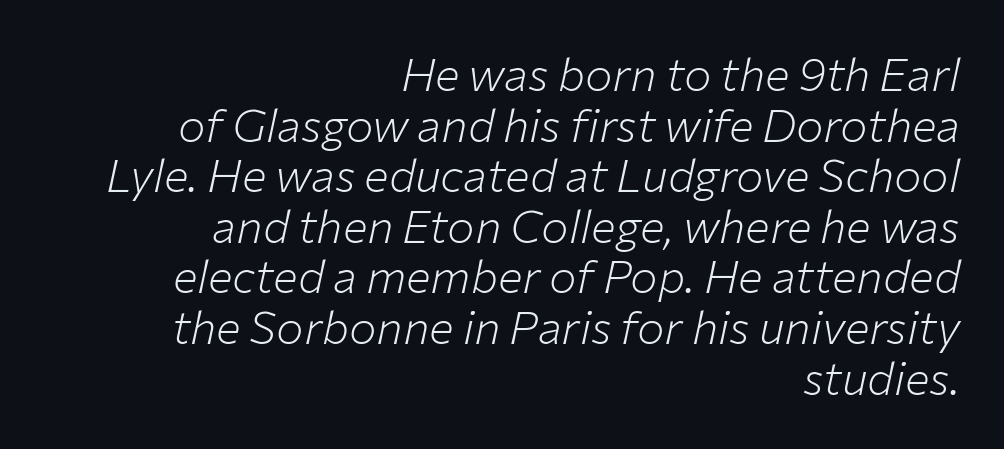
The image shows 46 px light type, italic (leaning right); set right-aligned, tight line spacing (1.1x), normal letter spacing, not underlined; low stroke contrast and a medium x-height.
